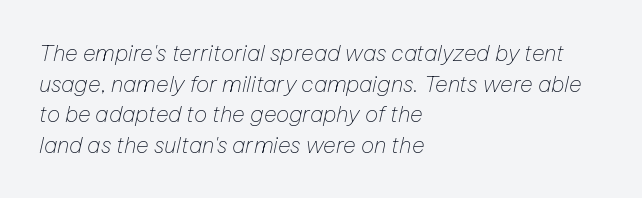
The weight tops out at a normal text grade. Looking at the ascenders, they clearly lean. These lines stack with their left ends in a neat column. Type without underlining. Compared with typical body copy, the letter spacing here is the same.
